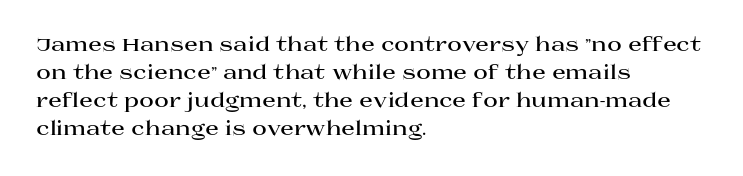
The image shows 20 px bold type, upright; set left-aligned, normal line spacing (1.4x), normal letter spacing, not underlined.
